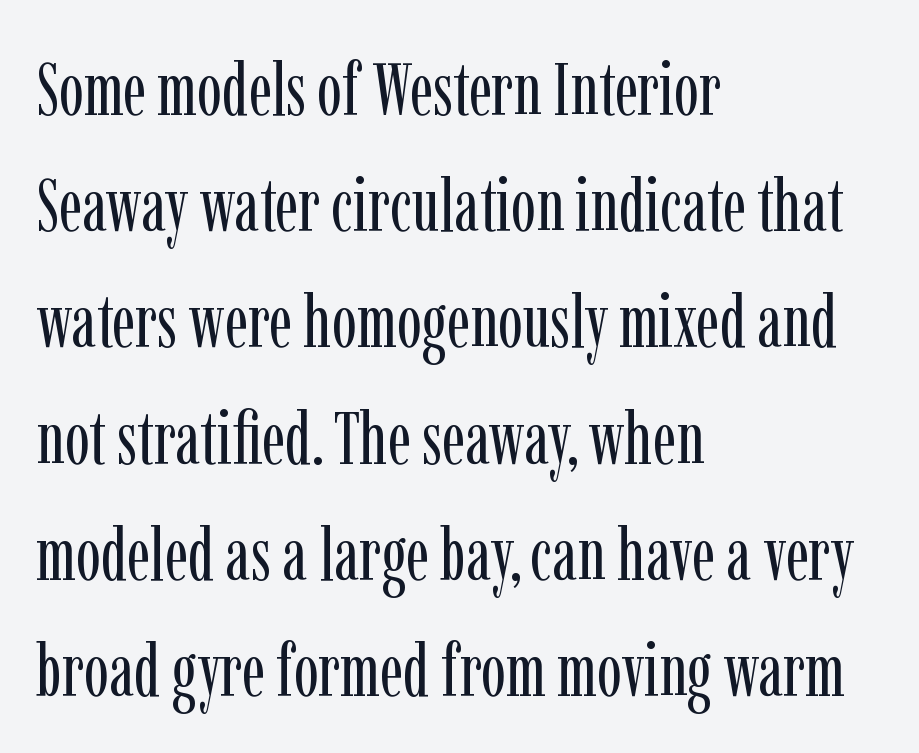
These lines are rendered in a variable-pitch font. Does the copy run flush right? No — it runs flush left. The space between consecutive lines is moderate. Observe the serifs anchoring each vertical stroke in this sample.
